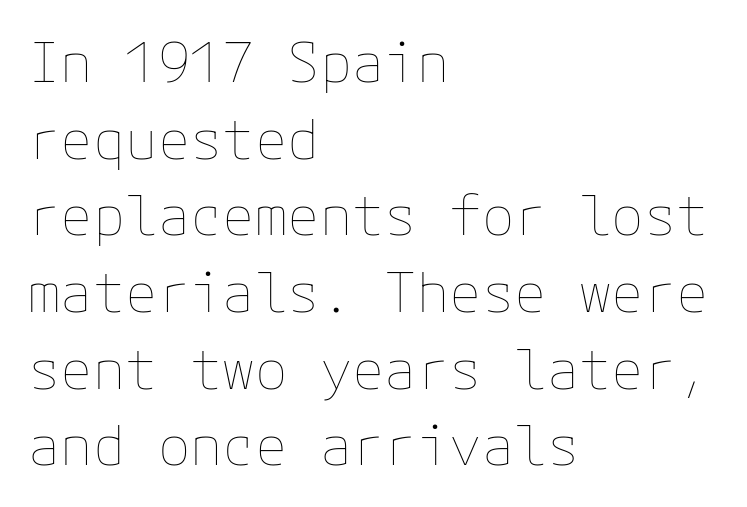
{"italic": "no", "bold": "no", "weight": "thin", "width": "normal", "stroke_contrast": "low", "x_height": "medium", "underline": "no", "align": "left", "line_spacing": "normal", "line_spacing_ratio": 1.42, "letter_spacing": "normal", "letter_spacing_em": 0.0, "glyph_px": 54}
